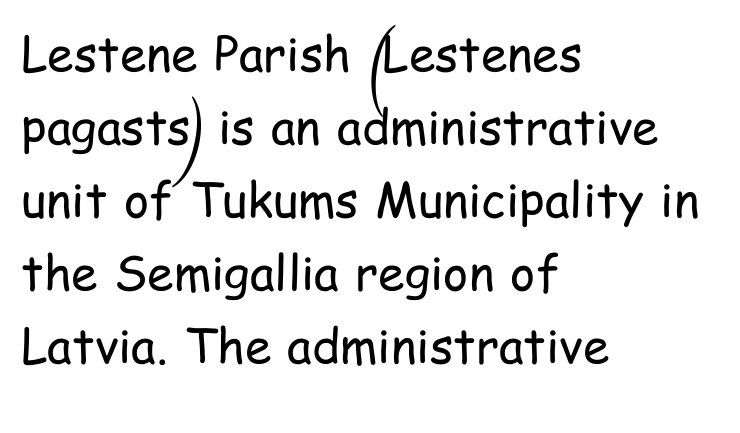
Is the stroke heavy? The answer is a plain regular-or-lighter. The rendering uses a moderate line-height, typical for paragraphs. The passage shown is typed in a proportional face where columns would drift. It's the straight-up-and-down kind of type.
